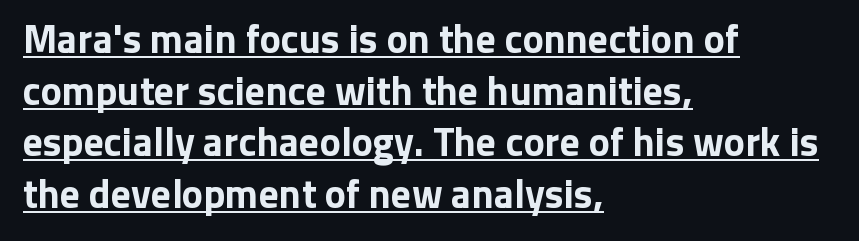
Q: Is the text bold? A: Yes.
Q: Is the text italic (slanted)? A: No, it is upright.
Q: Is the typeface a serif or a sans-serif typeface? A: Sans-serif.
Q: Is the text underlined? A: Yes.
Q: How is the paragraph aligned? A: Left-aligned.
Q: Is the spacing between letters normal or unusually wide? A: Normal.
Q: Is the spacing between lines tight, normal or loose? A: Normal.
Q: Width (condensed, normal, or wide)? A: Normal.
Q: Stroke contrast? A: Low.
Q: x-height? A: Medium.
Q: Monospaced? A: No.
